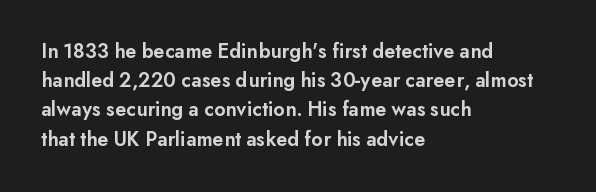
The face used here is a semibold: visibly heavier than regular, lighter than bold. Italic? Not at all — the glyphs are vertical. Default kerning and tracking; the words read as compact shapes. The paragraph shown leans on its left margin. Clear beneath every line of the passage.
